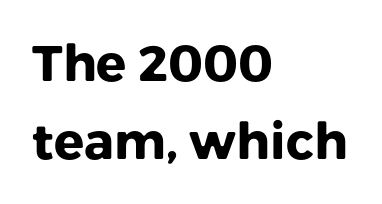
The image shows 50 px heavy sans-serif type, upright; set left-aligned, normal line spacing (1.56x), normal letter spacing, not underlined; low stroke contrast and a medium x-height.
